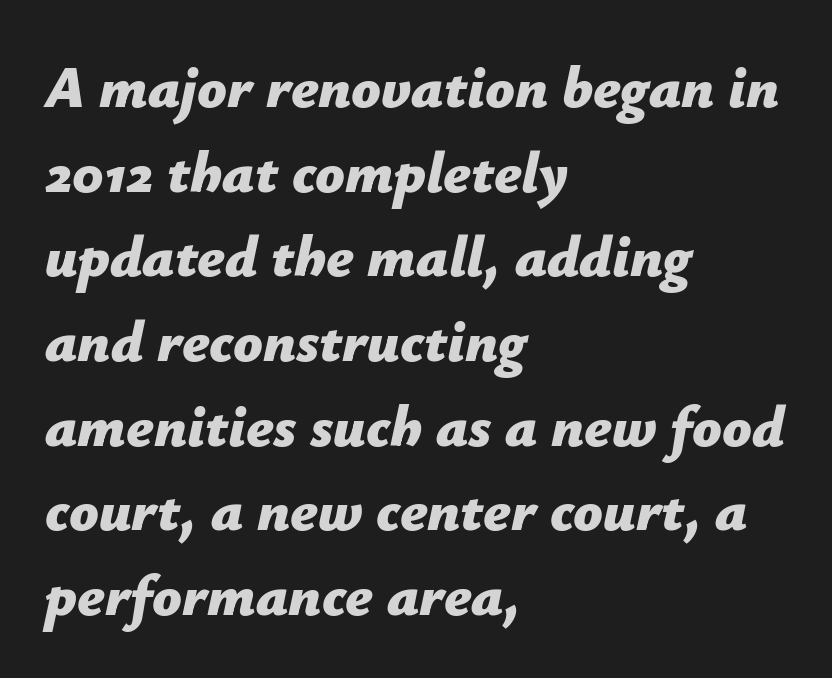
{"italic": "yes", "lean": "right", "slant_degrees": 12, "bold": "yes", "weight": "bold", "width": "normal", "stroke_contrast": "low", "x_height": "medium", "monospaced": "no", "underline": "no", "align": "left", "line_spacing": "normal", "line_spacing_ratio": 1.46, "letter_spacing": "normal", "letter_spacing_em": 0.0, "glyph_px": 58}
